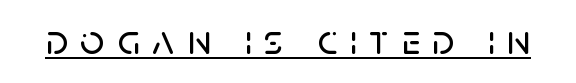
Q: Is the text italic (slanted)? A: No, it is upright.
Q: Is the typeface a serif or a sans-serif typeface? A: Sans-serif.
Q: Is the text underlined? A: Yes.
Q: Is the spacing between letters normal or unusually wide? A: Unusually wide.
Q: Width (condensed, normal, or wide)? A: Normal.
Q: Stroke contrast? A: Low.
Q: x-height? A: Large.
Q: Monospaced? A: No.
